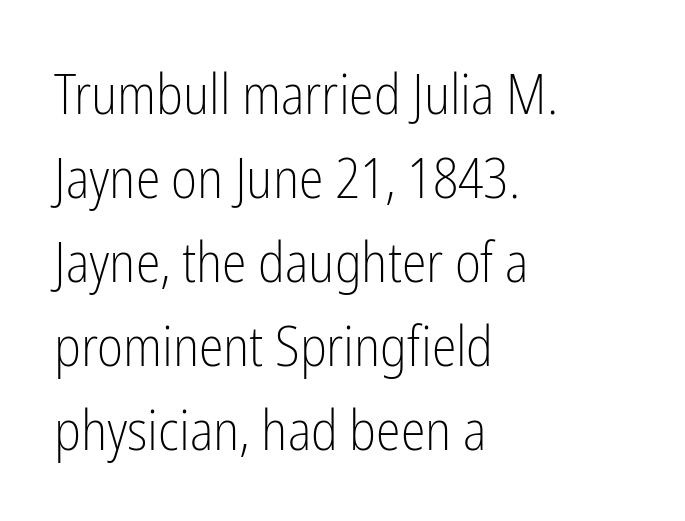
The block of text has a typical density, with ordinary space between rows. Descenders hang freely into open space. Notice how the passage keeps a crisp vertical edge on the left only. No extra tracking has been applied to these lines.
